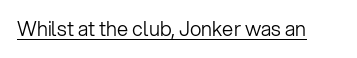
The image shows 20 px text type, upright; set normal letter spacing, underlined.
